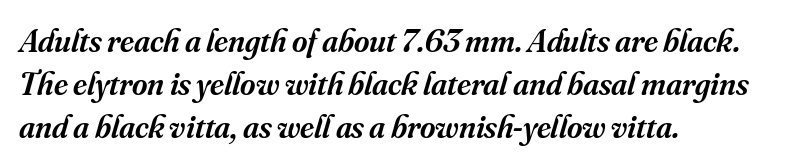
This sample has the flowing, uneven cadence of proportional lettering. Is the letter spacing exaggerated? No — it looks like the ordinary default. The glyphs have the mass of a demibold cut, below bold. Letterform terminals end in serifs throughout the passage. Descender tails drop into unmarked territory.
